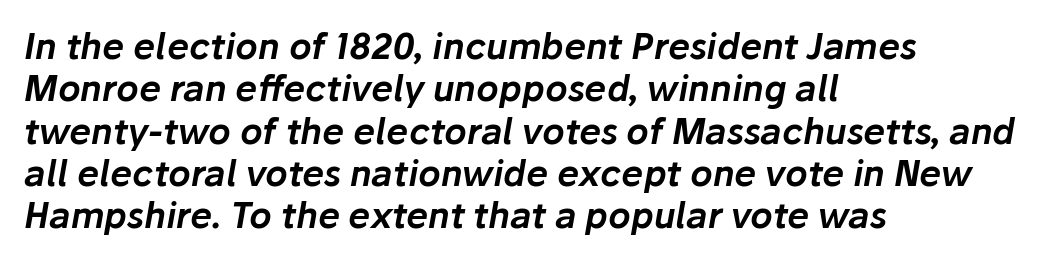
Q: Is the text italic (slanted)? A: Yes, it leans right by about 10 degrees.
Q: Is the text underlined? A: No.
Q: How is the paragraph aligned? A: Left-aligned.
Q: Is the spacing between letters normal or unusually wide? A: Normal.
Q: Width (condensed, normal, or wide)? A: Normal.
Q: Stroke contrast? A: Low.
Q: x-height? A: Medium.
Q: Monospaced? A: No.
